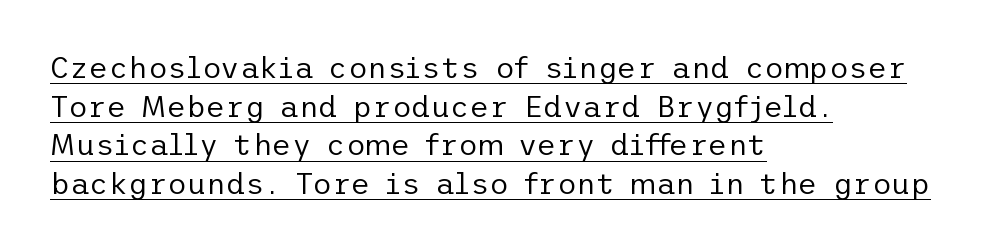
Quick note: interline space is typical. A typographer would call this underscored text. Characters follow at the spacing the type designer built in. Does the type have serifs? No, each stem ends abruptly. Is the block centered? No — it sits flush against the left margin. Vertical strokes here are truly vertical.
